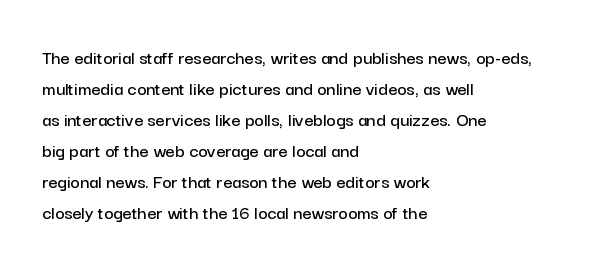
Layout note: lines flush left. Designer's note — italics off, roman on. The baseline area is clear. Reading down the column, the eye jumps a familiar distance to each next line. Default kerning and tracking; the words read as compact shapes.
